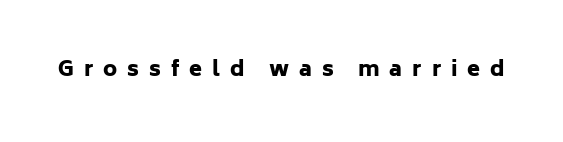
The image shows 21 px bold type, upright; set unusually wide letter spacing (+0.47 em), not underlined.
